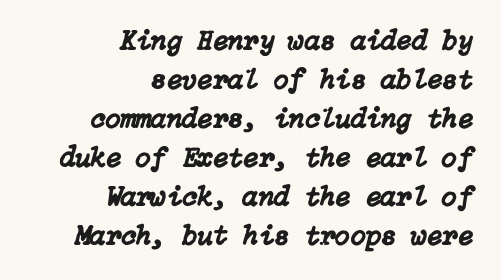
A typesetter would call this zero additional tracking. Rendered with sloped, italic letterforms. The strip under each line holds only bare page. Every row of glyphs terminates at an identical x-position on the right. The rows are spaced the way most documents space them.
